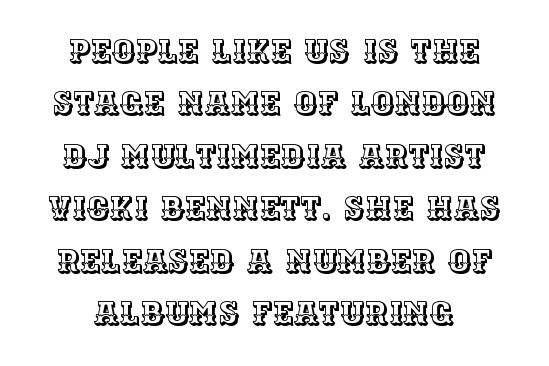
You could call the tracking neutral — neither tight nor loose. Has an underline been added? It has not. Compared with a flush-left layout, this one balances lines on the center instead. You could not count columns in this text — the font is proportionally spaced.
